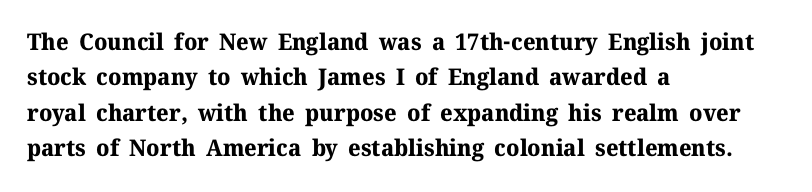
The image shows 23 px bold type, upright; set left-aligned, normal line spacing (1.54x), normal letter spacing, not underlined.
